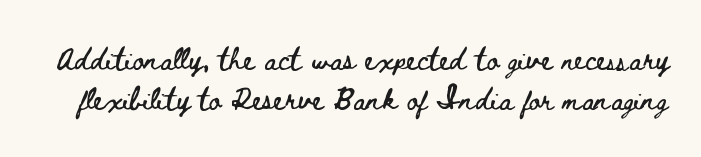
In terms of letterspacing, this is plain default setting. Descenders hang freely into open space.
